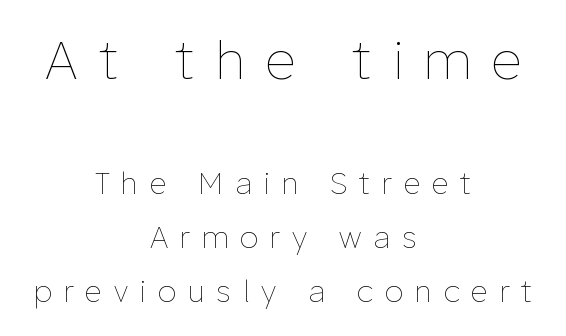
{"italic": "no", "bold": "no", "weight": "thin", "width": "normal", "stroke_contrast": "low", "x_height": "medium", "monospaced": "no", "underline": "no", "align": "center", "line_spacing_ratio": 1.8, "letter_spacing": "wide", "letter_spacing_em": 0.4, "larger_block": "first", "size_ratio": 1.77, "glyph_px": 53}
